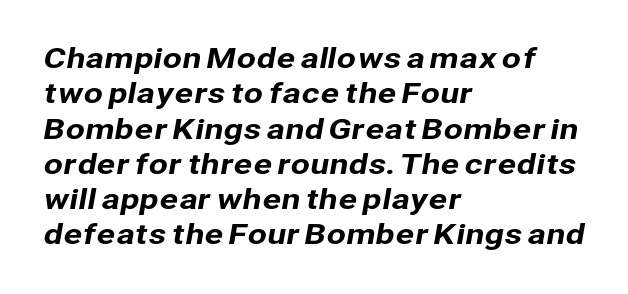
Q: Is the typeface a serif or a sans-serif typeface? A: Sans-serif.
Q: Is the text underlined? A: No.
Q: How is the paragraph aligned? A: Left-aligned.
Q: Is the spacing between letters normal or unusually wide? A: Normal.
Q: Is the spacing between lines tight, normal or loose? A: Normal.
Q: Width (condensed, normal, or wide)? A: Normal.
Q: Stroke contrast? A: Low.
Q: x-height? A: Medium.
Q: Monospaced? A: No.
